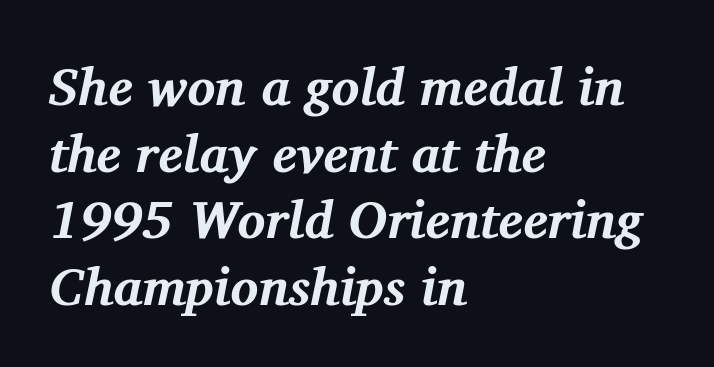
These lines are composed in type with serifs. These lines sit exactly where default settings would place them. Note the varied advance widths — an 'i' is clearly narrower than an 'm'. Every character sits at an angle, as italics do. A student would call this left alignment; a typographer would say flush left, rag right.
